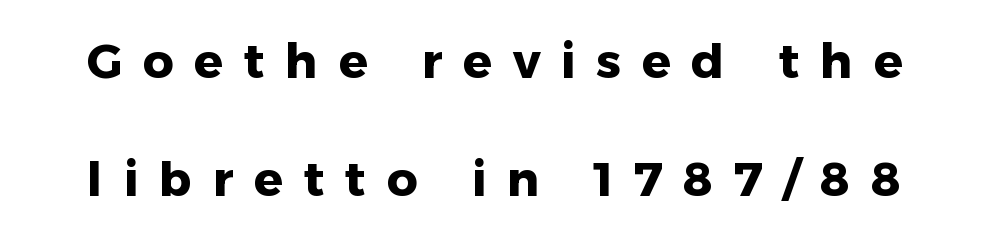
Heft: maximum for text — a bold. Style check: upright. The passage shown is typed in a proportional face where columns would drift. The glyphs are unaccompanied by any horizontal stroke below them. Line spacing here is loose.
